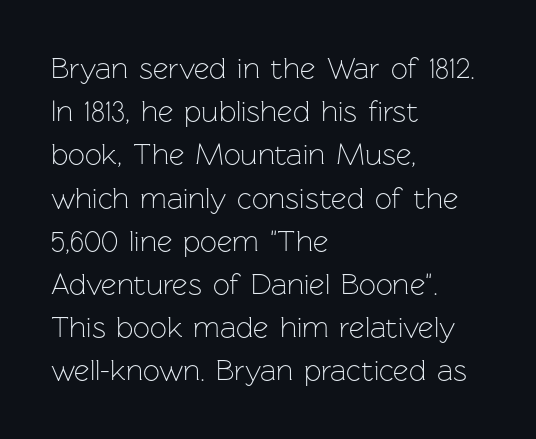
{"serif": "no", "italic": "no", "bold": "no", "weight": "light", "width": "normal", "stroke_contrast": "low", "x_height": "medium", "monospaced": "no", "underline": "no", "align": "left", "line_spacing": "normal", "line_spacing_ratio": 1.44, "letter_spacing": "normal", "letter_spacing_em": 0.0, "glyph_px": 30}
